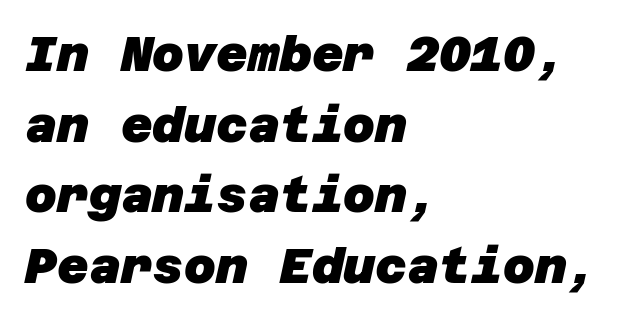
The image shows 49 px heavy sans-serif type; set left-aligned, normal line spacing (1.44x), normal letter spacing, not underlined; low stroke contrast and a large x-height.
